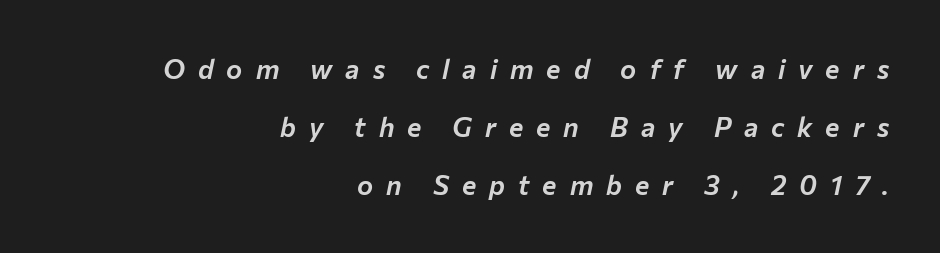
Q: Is the text italic (slanted)? A: Yes, it leans right by about 12 degrees.
Q: Is the text underlined? A: No.
Q: How is the paragraph aligned? A: Right-aligned.
Q: Is the spacing between letters normal or unusually wide? A: Unusually wide.
Q: Is the spacing between lines tight, normal or loose? A: Loose.
